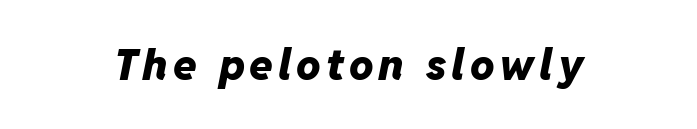
Check under the words: just untouched page. Looks like regular typesetting: each glyph gets only the width it needs. Emphasis by weight is at full strength: bold. Italic? Definitely — the glyphs are oblique.
